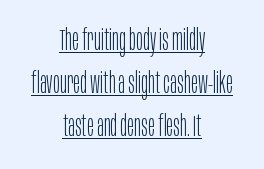
The image shows 29 px light, condensed sans-serif type, upright; set centered, normal line spacing (1.48x), normal letter spacing, underlined; low stroke contrast and a large x-height.
